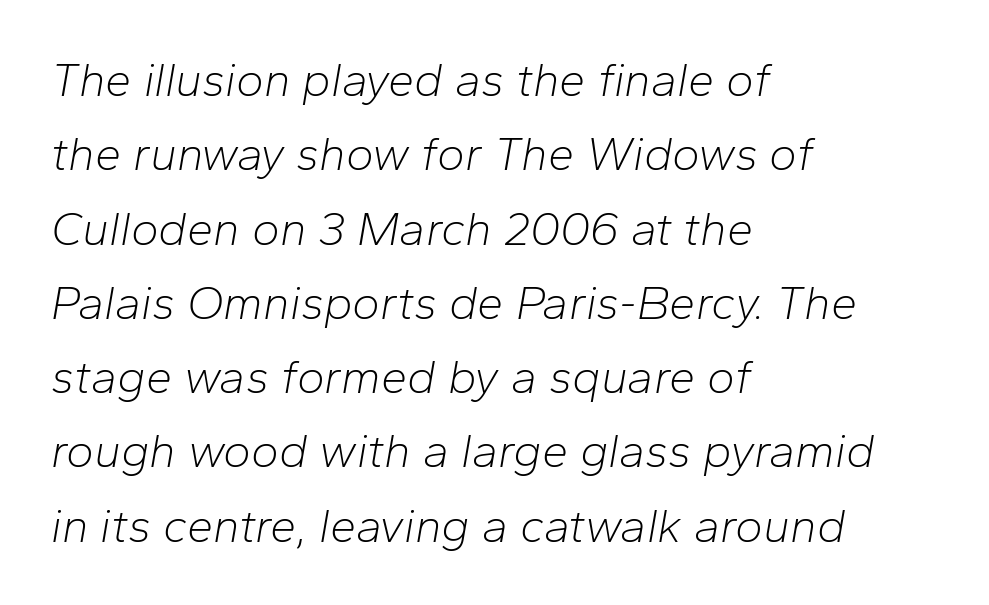
The image shows 47 px light type, italic (leaning right); set left-aligned, normal line spacing (1.58x), normal letter spacing, not underlined; low stroke contrast and a medium x-height.
